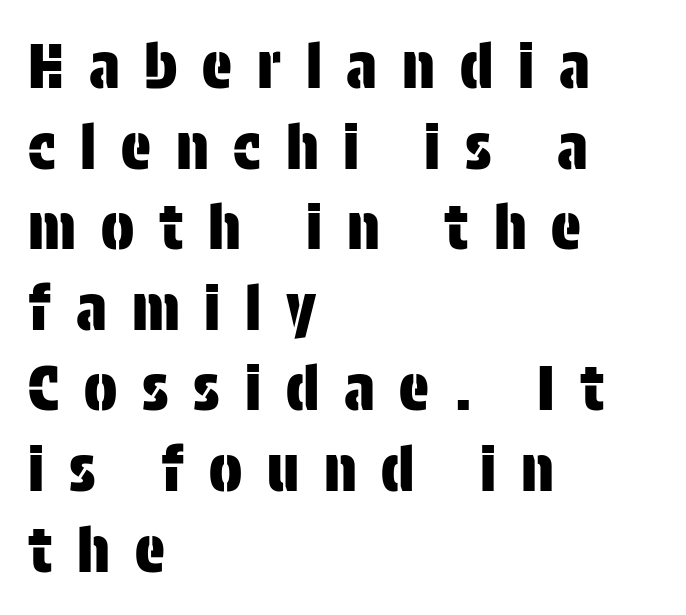
Q: Is the text italic (slanted)? A: No, it is upright.
Q: Is the typeface a serif or a sans-serif typeface? A: Sans-serif.
Q: Is the text underlined? A: No.
Q: How is the paragraph aligned? A: Left-aligned.
Q: Is the spacing between letters normal or unusually wide? A: Unusually wide.
Q: Is the spacing between lines tight, normal or loose? A: Normal.
Q: Width (condensed, normal, or wide)? A: Condensed.
Q: Stroke contrast? A: Low.
Q: x-height? A: Large.
Q: Monospaced? A: No.
